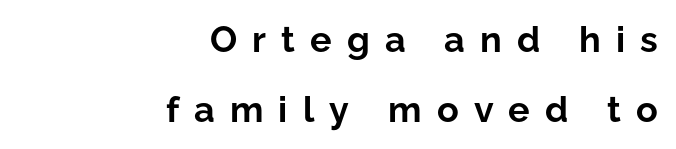
The image shows 36 px bold sans-serif type, upright; set right-aligned, loose line spacing (1.94x), unusually wide letter spacing (+0.42 em), not underlined; low stroke contrast and a medium x-height.
